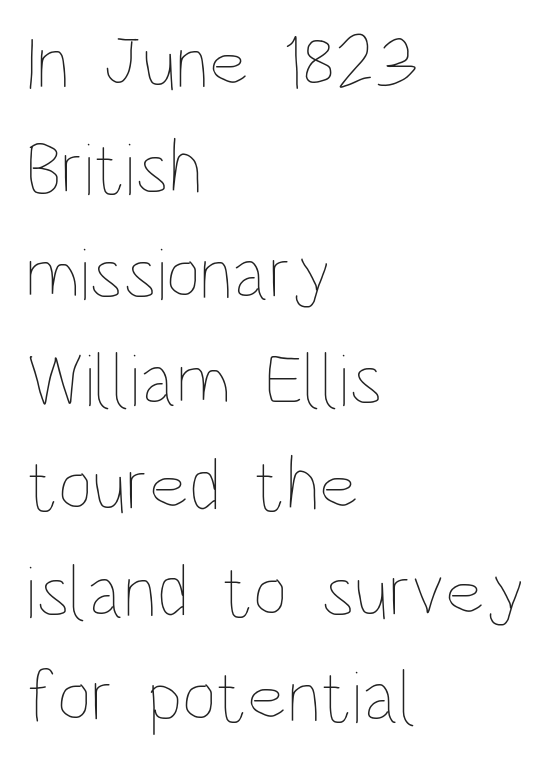
{"italic": "no", "bold": "no", "weight": "thin", "width": "condensed", "stroke_contrast": "low", "x_height": "large", "monospaced": "no", "underline": "no", "align": "left", "line_spacing": "normal", "line_spacing_ratio": 1.41, "letter_spacing": "normal", "letter_spacing_em": 0.0, "glyph_px": 75}
